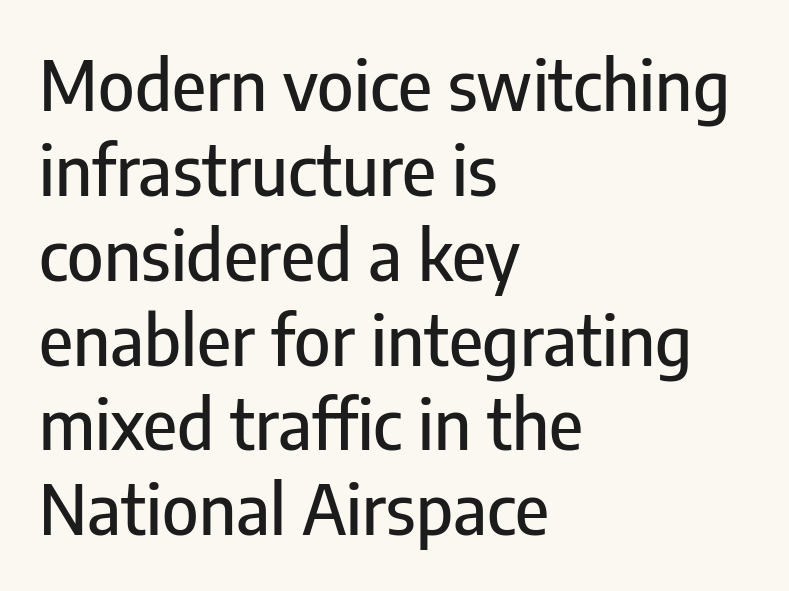
The image shows 69 px condensed sans-serif type, upright; set left-aligned, line spacing 1.23x, normal letter spacing, not underlined; low stroke contrast and a medium x-height.
